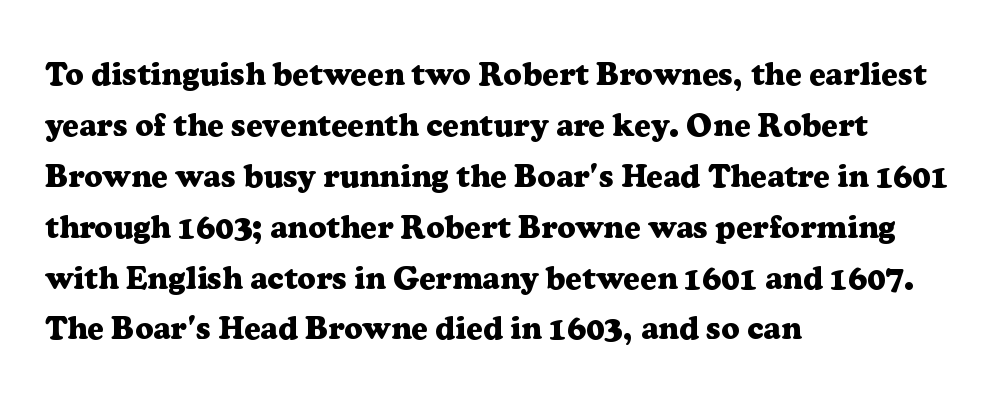
Is there much room between lines? A standard amount, neither cramped nor airy. This is the regular roman posture of the typeface. Underline: absent. Little horizontal feet cap the strokes, marking this as serif type. These lines are rendered in a variable-pitch font.
